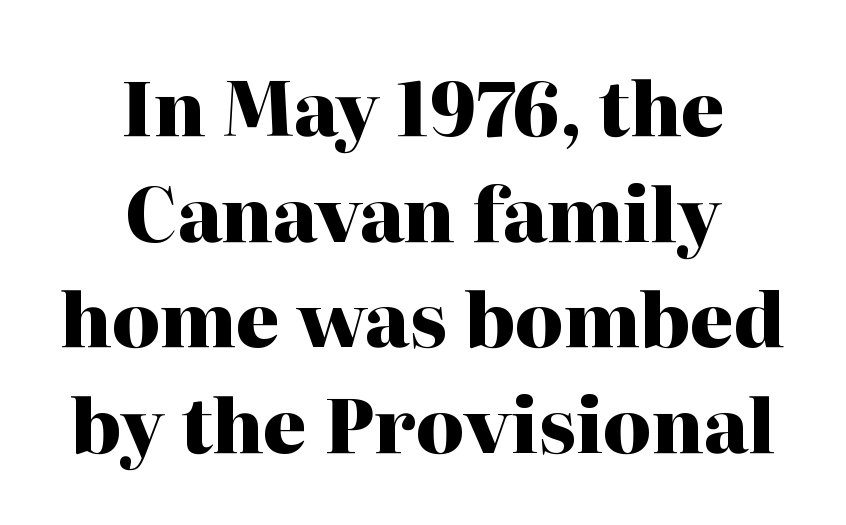
Does the leading feel generous? No, just average. Is this a sans? No — the strokes have serifs. This rendering features lettering with no underline. Notice how thick the strokes are: this is what a full bold looks like.
